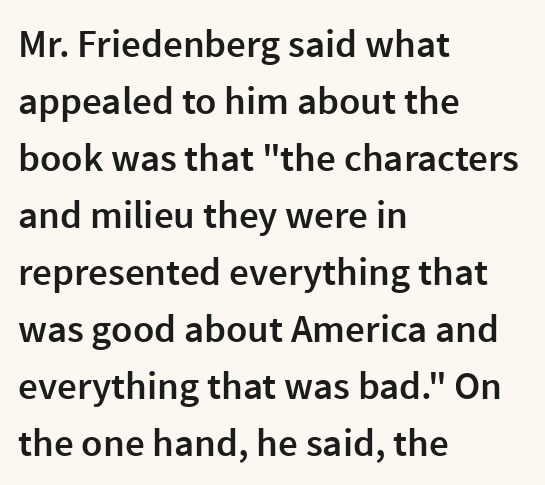
Q: Is the text bold? A: Semi-bold.
Q: Is the text italic (slanted)? A: No, it is upright.
Q: Is the typeface a serif or a sans-serif typeface? A: Sans-serif.
Q: Is the text underlined? A: No.
Q: How is the paragraph aligned? A: Left-aligned.
Q: Is the spacing between letters normal or unusually wide? A: Normal.
Q: Is the spacing between lines tight, normal or loose? A: Normal.
Q: Width (condensed, normal, or wide)? A: Normal.
Q: x-height? A: Medium.
Q: Monospaced? A: No.
